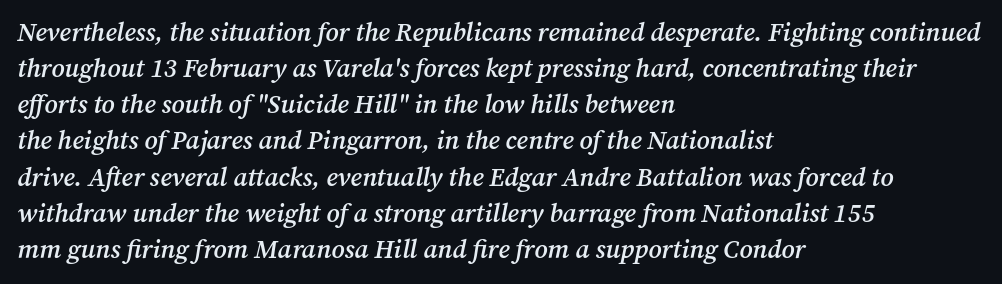
The image shows 26 px text type, italic (leaning right); set left-aligned, normal line spacing (1.39x), normal letter spacing, not underlined.
